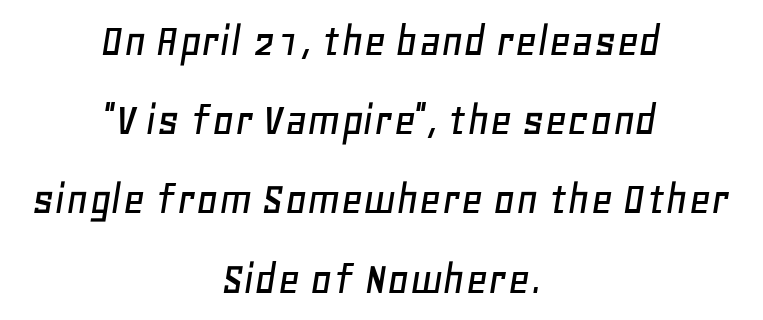
Q: Is the text italic (slanted)? A: Yes, it leans right by about 11 degrees.
Q: Is the text underlined? A: No.
Q: How is the paragraph aligned? A: Centered.
Q: Is the spacing between letters normal or unusually wide? A: Normal.
Q: Is the spacing between lines tight, normal or loose? A: Normal.
Q: Width (condensed, normal, or wide)? A: Normal.
Q: Stroke contrast? A: Low.
Q: x-height? A: Large.
Q: Monospaced? A: No.
